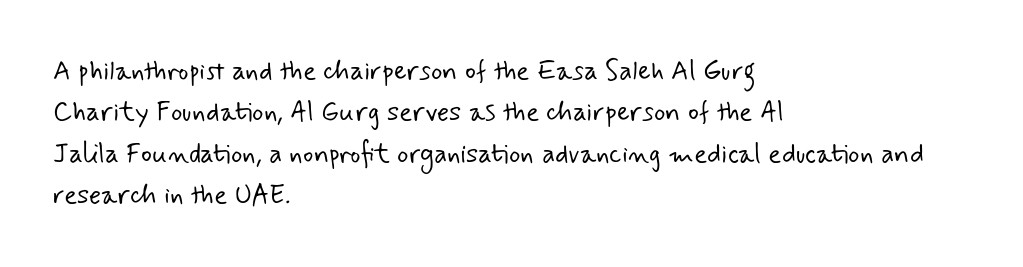
Q: Is the text bold? A: No.
Q: Is the text underlined? A: No.
Q: How is the paragraph aligned? A: Left-aligned.
Q: Is the spacing between letters normal or unusually wide? A: Normal.
Q: Is the spacing between lines tight, normal or loose? A: Normal.
